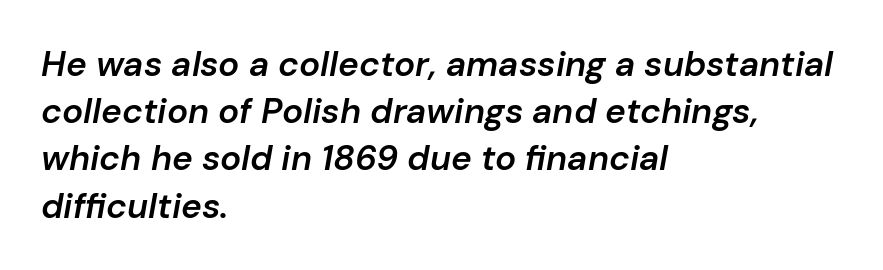
Q: Is the text bold? A: Semi-bold.
Q: Is the text italic (slanted)? A: Yes, it leans right by about 10 degrees.
Q: Is the text underlined? A: No.
Q: How is the paragraph aligned? A: Left-aligned.
Q: Is the spacing between letters normal or unusually wide? A: Normal.
Q: Is the spacing between lines tight, normal or loose? A: Normal.
Q: Width (condensed, normal, or wide)? A: Normal.
Q: Stroke contrast? A: Low.
Q: x-height? A: Medium.
Q: Monospaced? A: No.
